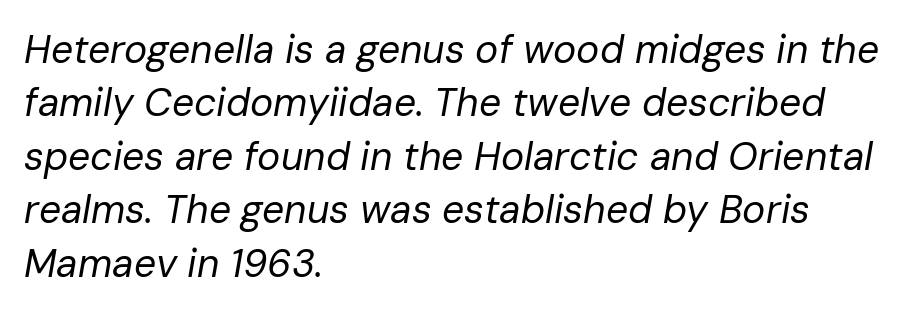
The image shows 39 px regular-weight type, italic (leaning right); set left-aligned, normal line spacing (1.37x), normal letter spacing, not underlined; low stroke contrast and a medium x-height.
